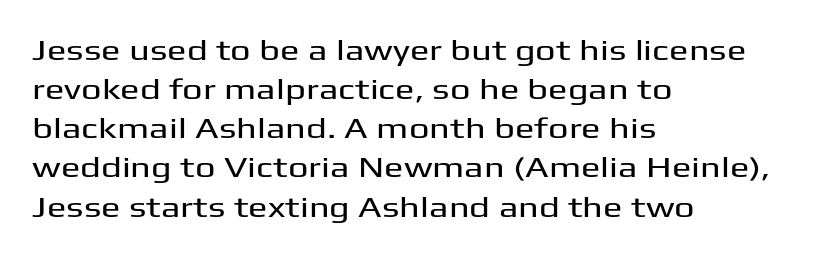
{"serif": "no", "italic": "no", "width": "wide", "stroke_contrast": "medium", "x_height": "medium", "monospaced": "no", "underline": "no", "align": "left", "line_spacing": "normal", "line_spacing_ratio": 1.35, "letter_spacing": "normal", "letter_spacing_em": 0.0, "glyph_px": 29}
